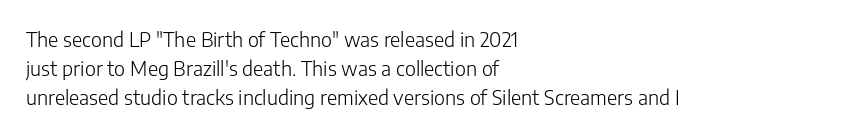
{"italic": "no", "bold": "no", "underline": "no", "align": "left", "line_spacing": "normal", "line_spacing_ratio": 1.44, "letter_spacing": "normal", "letter_spacing_em": 0.0, "glyph_px": 20}
